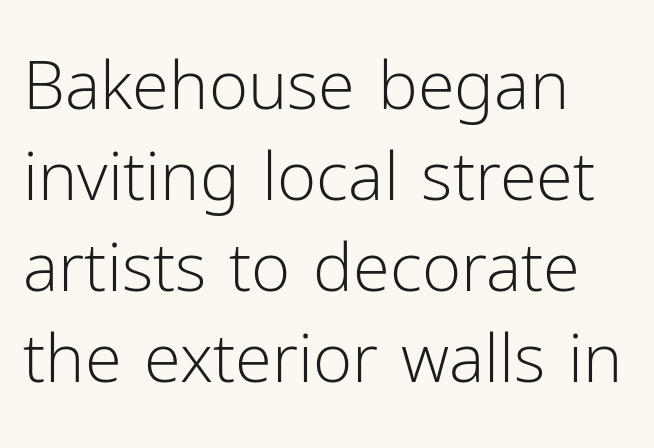
{"serif": "no", "italic": "no", "bold": "no", "weight": "light", "width": "normal", "stroke_contrast": "low", "x_height": "medium", "monospaced": "no", "underline": "no", "align": "left", "line_spacing": "normal", "line_spacing_ratio": 1.36, "letter_spacing": "normal", "letter_spacing_em": 0.0, "glyph_px": 67}
